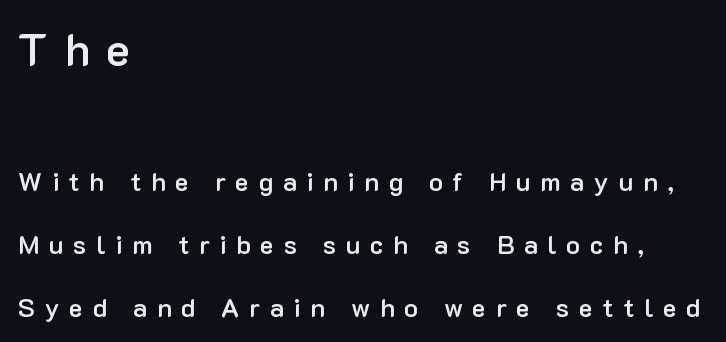
{"serif": "no", "italic": "no", "bold": "semi", "weight": "semibold", "width": "normal", "stroke_contrast": "low", "x_height": "medium", "monospaced": "no", "underline": "no", "align": "left", "line_spacing": "loose", "line_spacing_ratio": 2.42, "letter_spacing": "wide", "letter_spacing_em": 0.37, "larger_block": "first", "size_ratio": 1.73, "glyph_px": 45}
